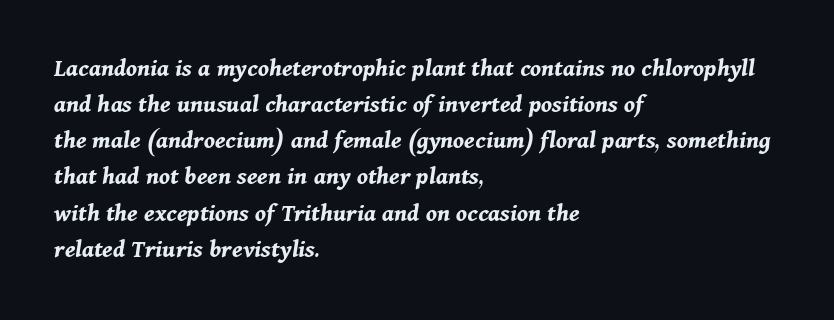
Q: Is the text bold? A: Yes.
Q: Is the text italic (slanted)? A: Yes, it leans right by about 11 degrees.
Q: Is the text underlined? A: No.
Q: How is the paragraph aligned? A: Left-aligned.
Q: Is the spacing between letters normal or unusually wide? A: Normal.
Q: Is the spacing between lines tight, normal or loose? A: Normal.
